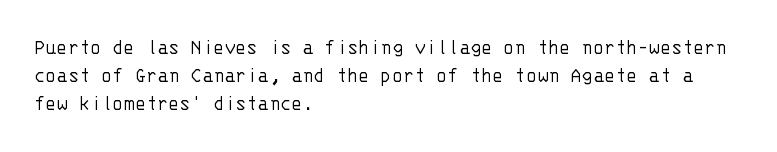
Italic: no, the glyphs are upright roman. Typeset ragged right — the left edge is the straight one. The gaps between neighbouring characters are ordinary and unremarkable. No letter is thick-stroked: the sample isn't bold. Lines of text with bare space underneath.
